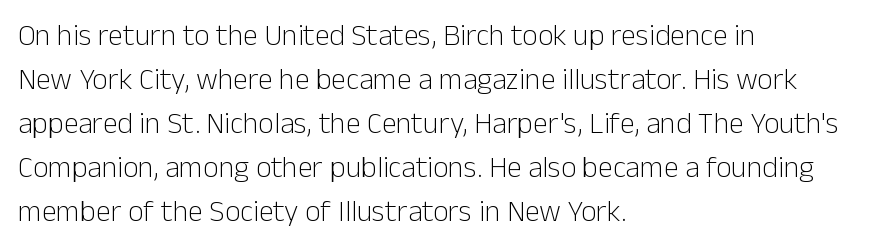
{"serif": "no", "italic": "no", "bold": "no", "weight": "light", "width": "normal", "stroke_contrast": "low", "x_height": "medium", "monospaced": "no", "underline": "no", "align": "left", "line_spacing": "normal", "line_spacing_ratio": 1.47, "letter_spacing": "normal", "letter_spacing_em": 0.0, "glyph_px": 30}
